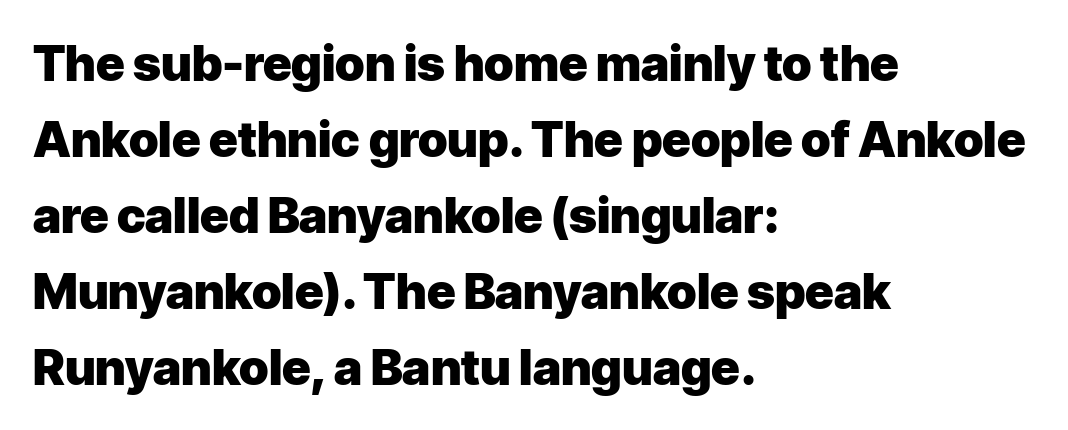
The image shows 49 px heavy sans-serif type, upright; set left-aligned, normal line spacing (1.55x), normal letter spacing, not underlined; low stroke contrast and a medium x-height.
